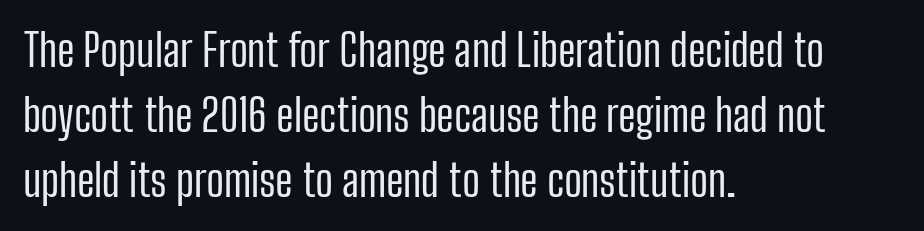
Regular leading. Reading down the block, your eye returns to a fixed left position each line. The passage shown is not bold in any degree. The rendering keeps characters at their native spacing. This rendering features lettering with no underline. The passage shown is typed in a proportional face where columns would drift.
